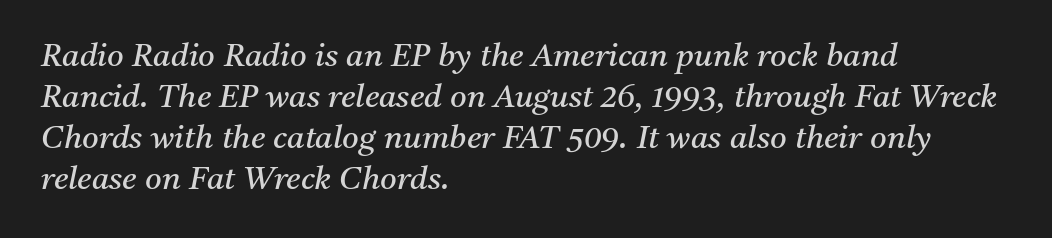
The image shows 32 px regular-weight serif type, italic (leaning right); set left-aligned, normal line spacing (1.28x), normal letter spacing, not underlined; medium stroke contrast and a medium x-height.
